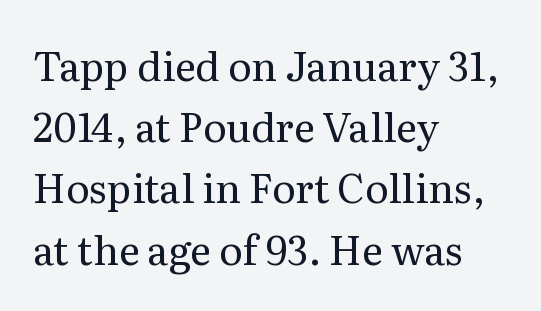
Nothing heavy about these letters — not bold at all. This sample uses a serif face. Proportional: the letters do not fall into vertical columns. The space directly below the letters is spotless. What's the leading like? Ordinary, nothing unusual.
